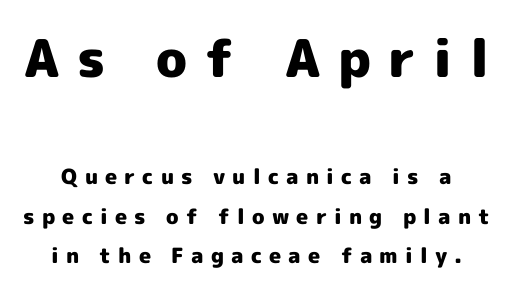
{"serif": "no", "italic": "no", "bold": "yes", "weight": "heavy", "width": "normal", "x_height": "medium", "monospaced": "no", "underline": "no", "line_spacing_ratio": 1.89, "letter_spacing": "wide", "letter_spacing_em": 0.34, "larger_block": "first", "size_ratio": 2.48, "glyph_px": 52}
